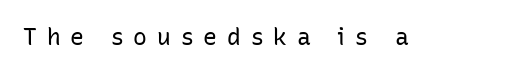
{"italic": "no", "bold": "no", "underline": "no", "letter_spacing": "wide", "letter_spacing_em": 0.43, "glyph_px": 23}
